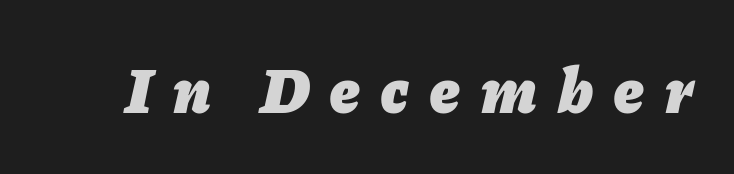
Q: Is the text bold? A: Yes.
Q: Is the text italic (slanted)? A: Yes, it leans right by about 11 degrees.
Q: Is the text underlined? A: No.
Q: Is the spacing between letters normal or unusually wide? A: Unusually wide.
Q: Width (condensed, normal, or wide)? A: Normal.
Q: Stroke contrast? A: Low.
Q: x-height? A: Medium.
Q: Monospaced? A: No.
